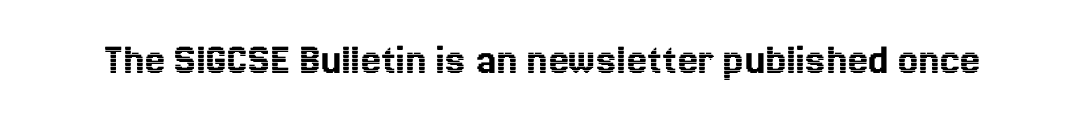
{"italic": "no", "width": "normal", "x_height": "medium", "monospaced": "no", "underline": "no", "letter_spacing": "normal", "letter_spacing_em": 0.0, "glyph_px": 45}
